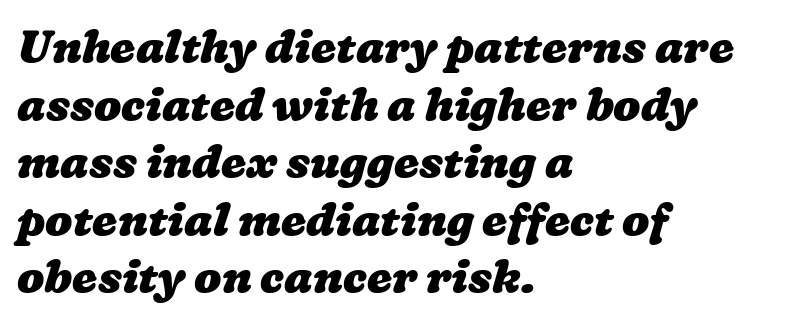
{"bold": "yes", "weight": "heavy", "width": "wide", "stroke_contrast": "low", "x_height": "medium", "monospaced": "no", "underline": "no", "align": "left", "line_spacing": "normal", "line_spacing_ratio": 1.28, "letter_spacing": "normal", "letter_spacing_em": 0.0, "glyph_px": 45}
